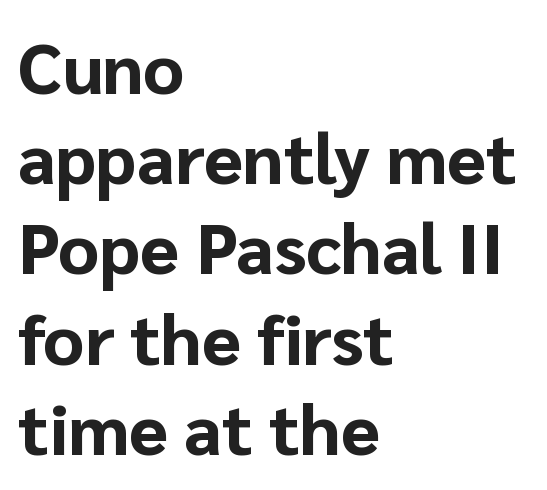
{"serif": "no", "italic": "no", "bold": "yes", "weight": "bold", "width": "normal", "stroke_contrast": "low", "x_height": "medium", "monospaced": "no", "underline": "no", "align": "left", "line_spacing": "normal", "line_spacing_ratio": 1.27, "letter_spacing": "normal", "letter_spacing_em": 0.0, "glyph_px": 71}
